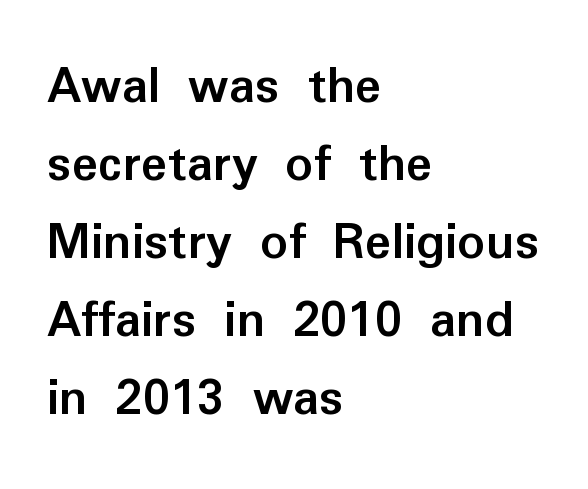
The image shows 55 px semibold sans-serif type, upright; set left-aligned, normal line spacing (1.42x), normal letter spacing, not underlined; low stroke contrast and a medium x-height.
